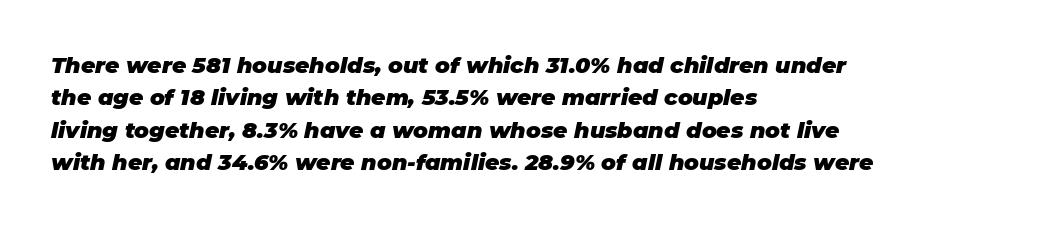
{"italic": "yes", "lean": "right", "slant_degrees": 11, "bold": "yes", "underline": "no", "align": "left", "line_spacing": "normal", "line_spacing_ratio": 1.47, "letter_spacing": "normal", "letter_spacing_em": 0.0, "glyph_px": 22}
